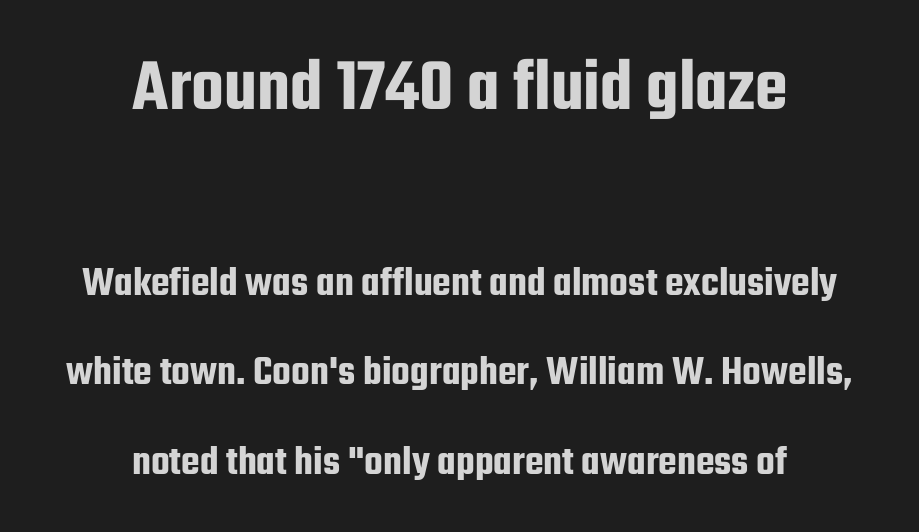
The image shows 75 px condensed sans-serif type, upright; set centered, loose line spacing (2.08x), normal letter spacing, not underlined; the first (top) block is 1.74x larger; low stroke contrast and a medium x-height.
